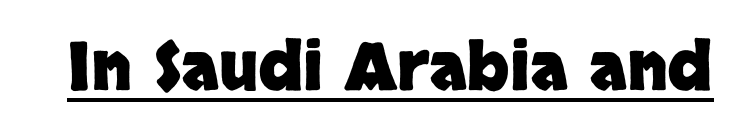
Weight: bold. Letter spacing: default. Think of a printed novel: that variable character pitch is what you see here. Upright lettering throughout. The specimen includes a rule beneath the text block's lines.
